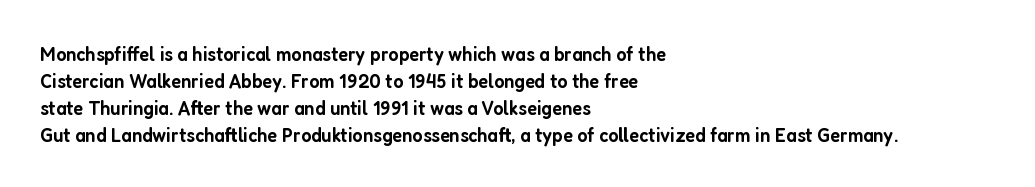
The image shows 21 px text type, upright; set left-aligned, normal line spacing (1.28x), normal letter spacing, not underlined.
